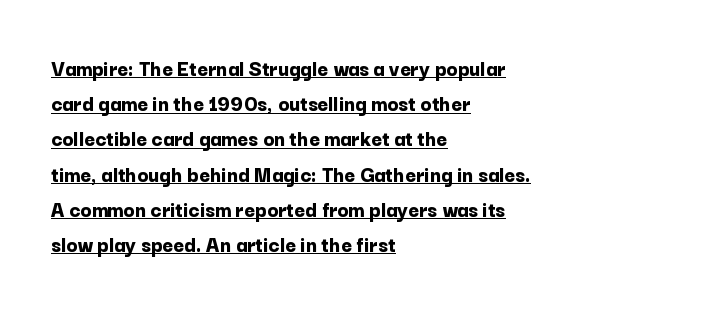
{"italic": "no", "bold": "yes", "underline": "yes", "align": "left", "line_spacing": "normal", "line_spacing_ratio": 1.53, "letter_spacing": "normal", "letter_spacing_em": 0.0, "glyph_px": 23}
